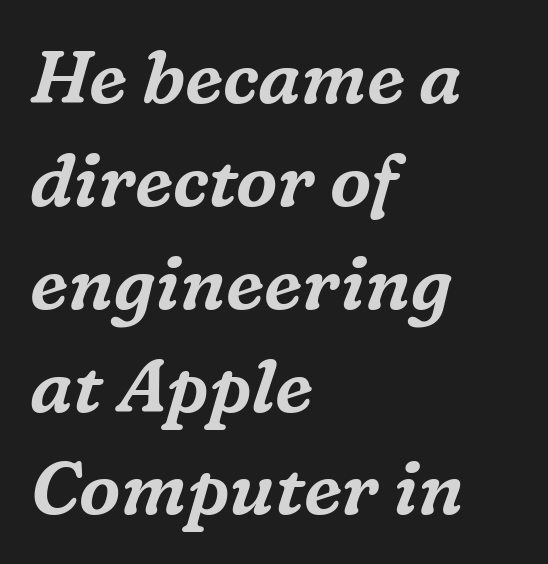
Q: Is the text italic (slanted)? A: Yes, it leans right by about 16 degrees.
Q: Is the typeface a serif or a sans-serif typeface? A: Serif.
Q: Is the text underlined? A: No.
Q: How is the paragraph aligned? A: Left-aligned.
Q: Is the spacing between letters normal or unusually wide? A: Normal.
Q: Is the spacing between lines tight, normal or loose? A: Normal.
Q: Width (condensed, normal, or wide)? A: Normal.
Q: Stroke contrast? A: Medium.
Q: x-height? A: Medium.
Q: Monospaced? A: No.
